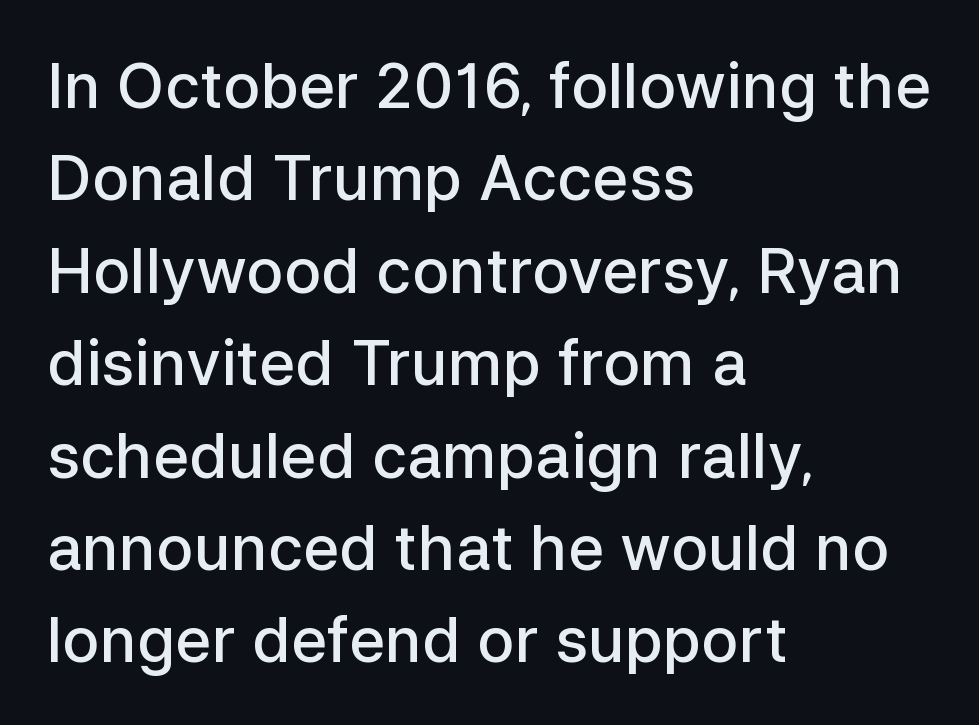
{"serif": "no", "italic": "no", "bold": "semi", "weight": "semibold", "width": "normal", "stroke_contrast": "low", "x_height": "medium", "monospaced": "no", "underline": "no", "align": "left", "line_spacing": "normal", "line_spacing_ratio": 1.49, "letter_spacing": "normal", "letter_spacing_em": 0.0, "glyph_px": 62}
